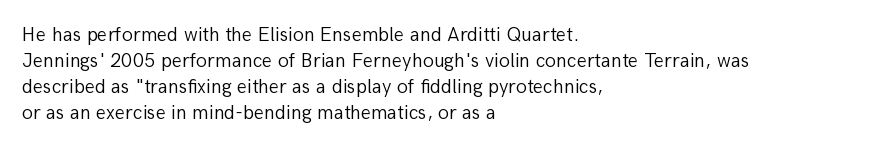
Q: Is the text bold? A: No.
Q: Is the text italic (slanted)? A: No, it is upright.
Q: Is the text underlined? A: No.
Q: How is the paragraph aligned? A: Left-aligned.
Q: Is the spacing between letters normal or unusually wide? A: Normal.
Q: Is the spacing between lines tight, normal or loose? A: Normal.
